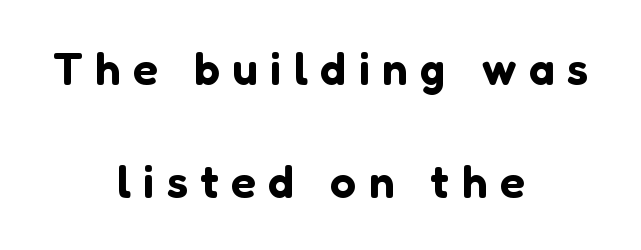
The image shows 46 px sans-serif type, upright; set centered, loose line spacing (2.46x), unusually wide letter spacing (+0.27 em), not underlined; low stroke contrast and a medium x-height.
